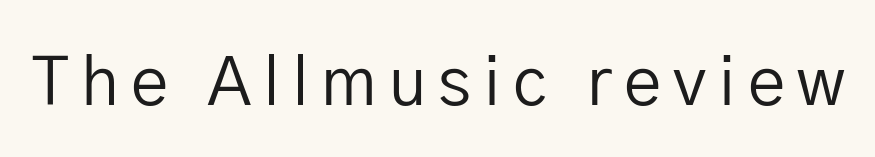
The image shows 67 px regular-weight sans-serif type, upright; set not underlined; low stroke contrast and a medium x-height.
